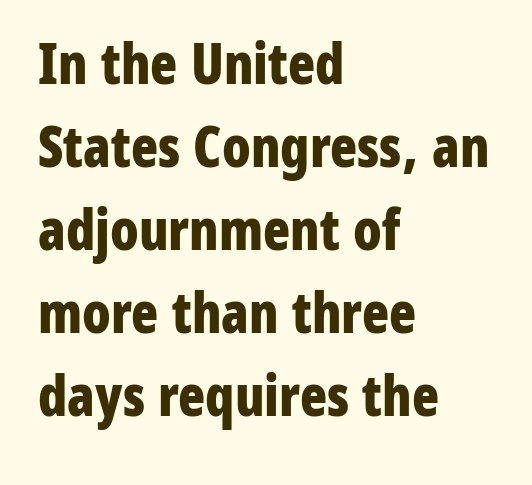
{"serif": "no", "italic": "no", "bold": "yes", "weight": "bold", "width": "condensed", "stroke_contrast": "low", "x_height": "medium", "monospaced": "no", "underline": "no", "align": "left", "line_spacing": "normal", "line_spacing_ratio": 1.48, "letter_spacing": "normal", "letter_spacing_em": 0.0, "glyph_px": 56}
